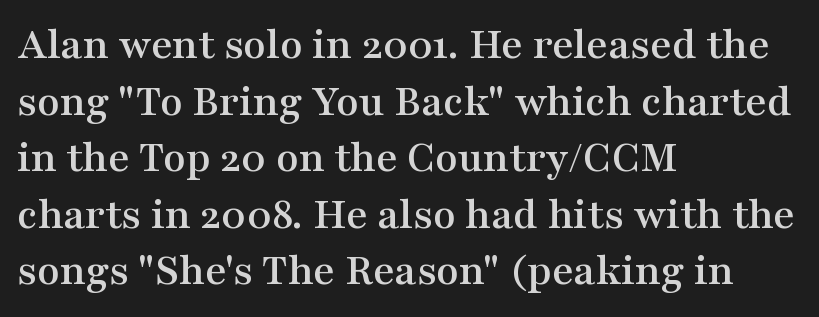
Q: Is the text italic (slanted)? A: No, it is upright.
Q: Is the typeface a serif or a sans-serif typeface? A: Serif.
Q: Is the text underlined? A: No.
Q: How is the paragraph aligned? A: Left-aligned.
Q: Is the spacing between letters normal or unusually wide? A: Normal.
Q: Width (condensed, normal, or wide)? A: Wide.
Q: Stroke contrast? A: Medium.
Q: x-height? A: Medium.
Q: Monospaced? A: No.
